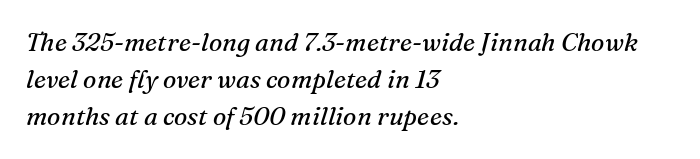
The image shows 25 px text type, italic (leaning right); set left-aligned, normal line spacing (1.49x), normal letter spacing, not underlined.
